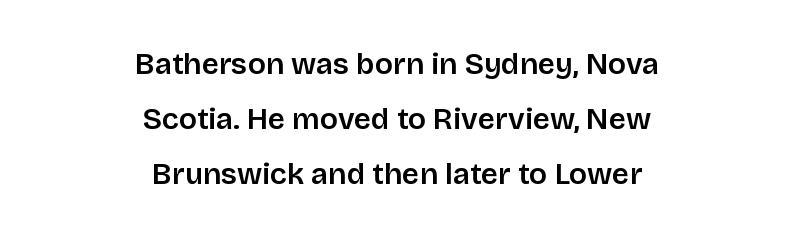
Q: Is the text italic (slanted)? A: No, it is upright.
Q: Is the typeface a serif or a sans-serif typeface? A: Sans-serif.
Q: Is the text underlined? A: No.
Q: How is the paragraph aligned? A: Centered.
Q: Is the spacing between letters normal or unusually wide? A: Normal.
Q: Width (condensed, normal, or wide)? A: Normal.
Q: Stroke contrast? A: Low.
Q: x-height? A: Large.
Q: Monospaced? A: No.
